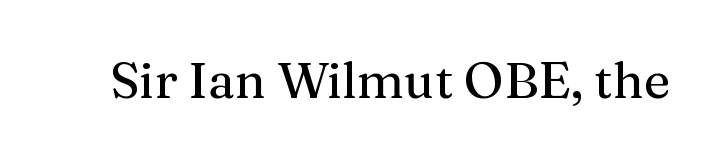
The passage shown is typed in a proportional face where columns would drift. How are the letters spaced? Ordinarily, with no added tracking. This sample uses a serif face. Every character sits straight up, as roman type does. Check the space under the baseline: it is left empty.
